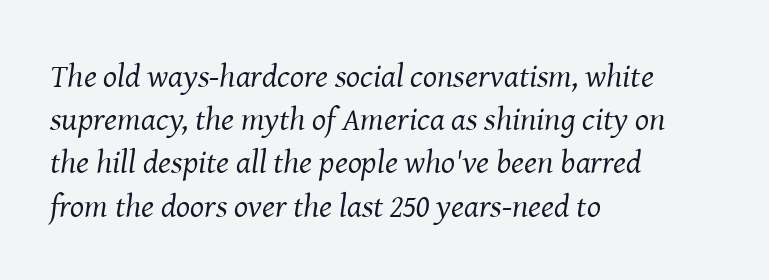
These lines were composed using italics. The font family rendered here belongs to the serif group. The strip under each line holds only bare page. These lines stack with their left ends in a neat column. The cut favours lightness, reaching ordinary text weight at its darkest.
